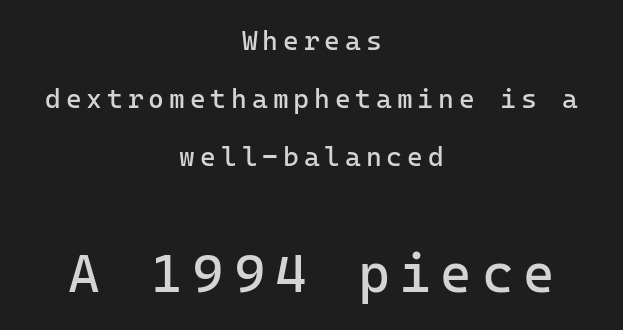
The image shows 54 px regular-weight sans-serif type, upright; set centered, loose line spacing (2.15x), not underlined; the second (bottom) block is 2.0x larger; low stroke contrast and a medium x-height.
